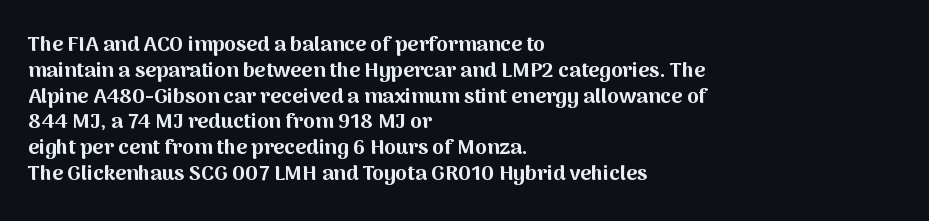
{"italic": "no", "bold": "yes", "underline": "no", "align": "left", "line_spacing_ratio": 1.23, "letter_spacing": "normal", "letter_spacing_em": 0.0, "glyph_px": 21}
